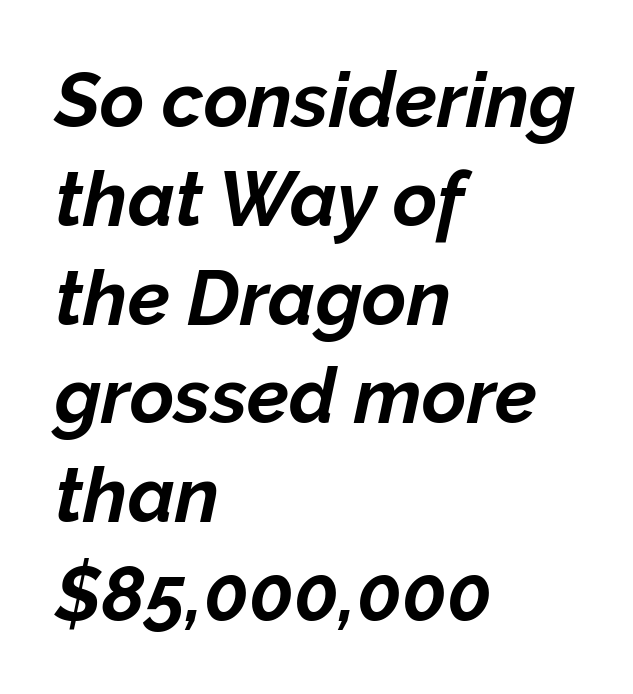
Q: Is the text bold? A: Yes.
Q: Is the text italic (slanted)? A: Yes, it leans right by about 12 degrees.
Q: Is the text underlined? A: No.
Q: How is the paragraph aligned? A: Left-aligned.
Q: Is the spacing between letters normal or unusually wide? A: Normal.
Q: Is the spacing between lines tight, normal or loose? A: Normal.
Q: Width (condensed, normal, or wide)? A: Normal.
Q: Stroke contrast? A: Low.
Q: x-height? A: Medium.
Q: Monospaced? A: No.
